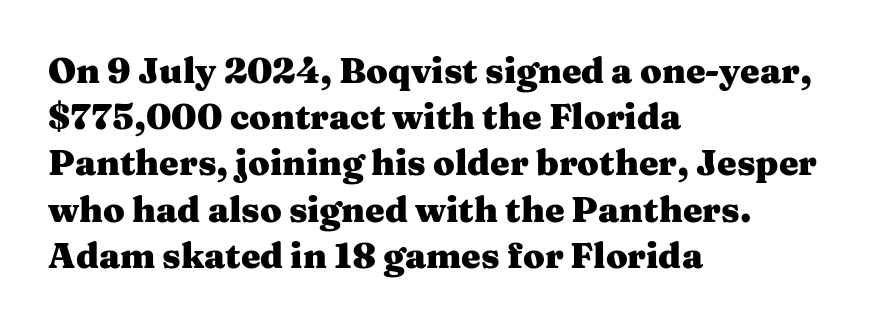
Looks like regular typesetting: each glyph gets only the width it needs. Examine the stroke ends and you'll spot serifs. Summary of weight: heavy, a full bold. Regarding leading, the lines here are spaced in the standard way. The face used here is rendered with its standard letterfit.
